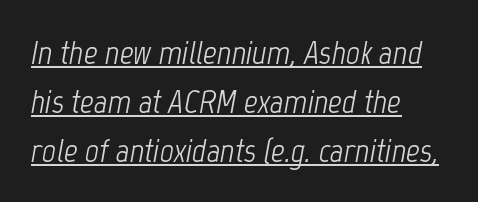
The image shows 34 px light, condensed type, italic (leaning right); set left-aligned, normal line spacing (1.44x), normal letter spacing, underlined; low stroke contrast and a medium x-height.
